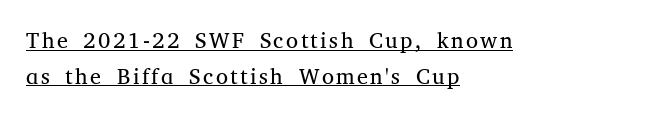
The image shows 22 px text type, upright; set left-aligned, normal line spacing (1.63x), underlined.
